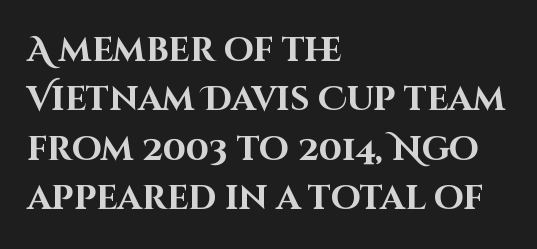
The image shows 34 px bold sans-serif type, upright; set left-aligned, normal line spacing (1.45x), normal letter spacing, not underlined; high stroke contrast and a large x-height.
